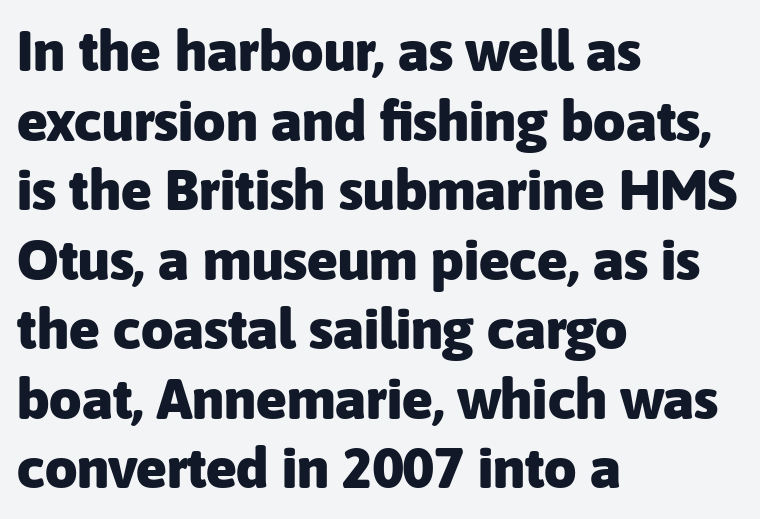
The image shows 57 px heavy sans-serif type, upright; set left-aligned, line spacing 1.22x, normal letter spacing, not underlined; low stroke contrast and a medium x-height.
